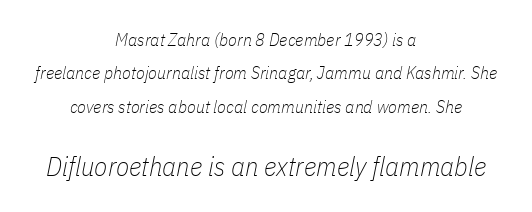
Q: Is the text bold? A: No.
Q: Is the text italic (slanted)? A: Yes, it leans right by about 11 degrees.
Q: Is the text underlined? A: No.
Q: How is the paragraph aligned? A: Centered.
Q: Is the spacing between letters normal or unusually wide? A: Normal.
Q: Which block of text is set in a larger size, the first (top) or the second (bottom)? A: The second (bottom) one.
